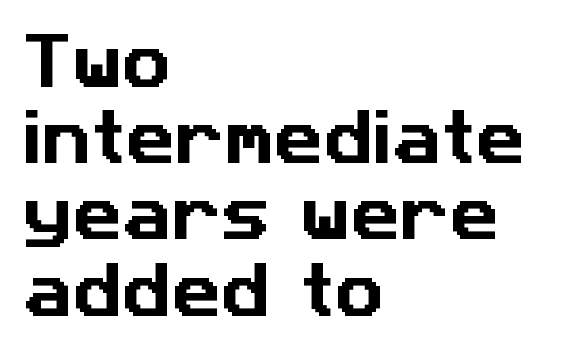
The image shows 61 px sans-serif type; set left-aligned, normal line spacing (1.25x), normal letter spacing, not underlined; low stroke contrast and a medium x-height.
